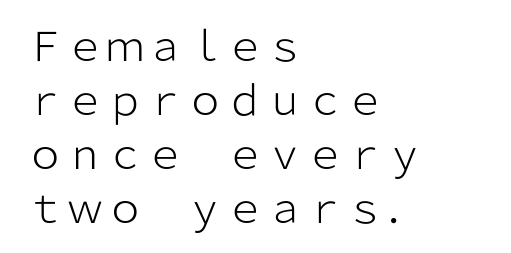
{"serif": "no", "italic": "no", "bold": "no", "weight": "light", "width": "normal", "stroke_contrast": "low", "x_height": "medium", "monospaced": "no", "underline": "no", "align": "left", "line_spacing": "normal", "line_spacing_ratio": 1.35, "letter_spacing": "normal", "letter_spacing_em": 0.0, "glyph_px": 40}
